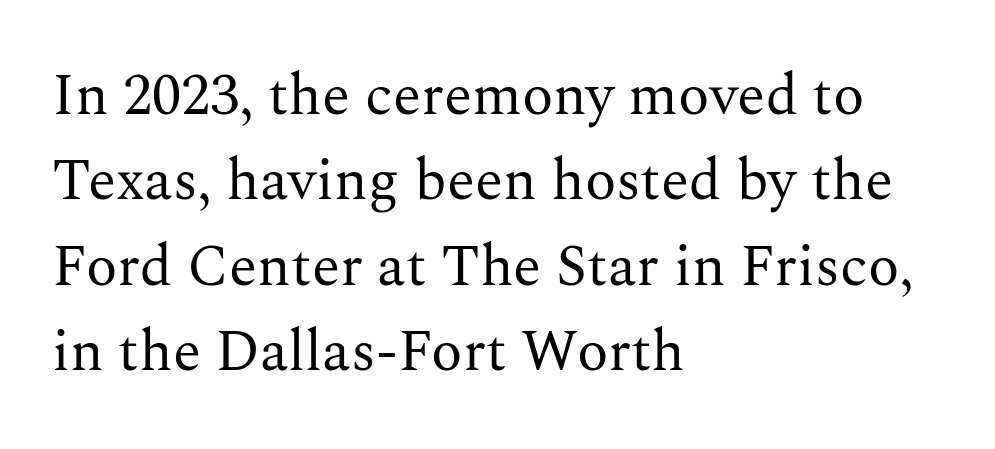
Q: Is the text bold? A: No.
Q: Is the text italic (slanted)? A: No, it is upright.
Q: Is the typeface a serif or a sans-serif typeface? A: Serif.
Q: Is the text underlined? A: No.
Q: How is the paragraph aligned? A: Left-aligned.
Q: Is the spacing between letters normal or unusually wide? A: Normal.
Q: Is the spacing between lines tight, normal or loose? A: Normal.
Q: Width (condensed, normal, or wide)? A: Normal.
Q: Stroke contrast? A: Medium.
Q: x-height? A: Medium.
Q: Monospaced? A: No.
